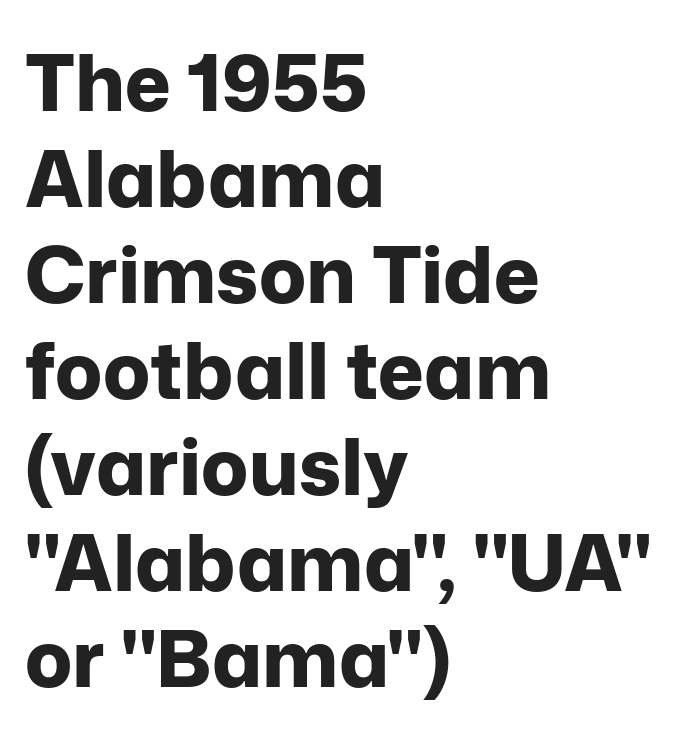
Look at the tracking — it's just the regular setting, nothing added. The lines in this sample share a left origin and differ only in where they stop. Bold? Absolutely — the strokes are thick and heavy. Is this a fixed-width face? No — the glyphs have proportional, varying widths. This rendering features lettering with no underline. Every stem runs plumb, perpendicular to the baseline.
